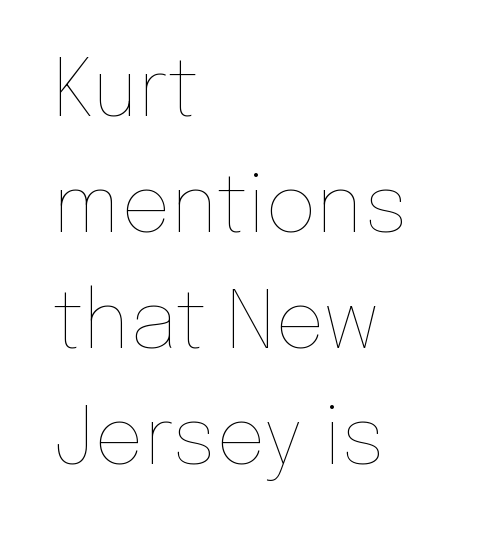
{"italic": "no", "bold": "no", "weight": "thin", "width": "normal", "stroke_contrast": "low", "x_height": "medium", "monospaced": "no", "underline": "no", "align": "left", "line_spacing": "normal", "line_spacing_ratio": 1.47, "letter_spacing": "normal", "letter_spacing_em": 0.0, "glyph_px": 79}
